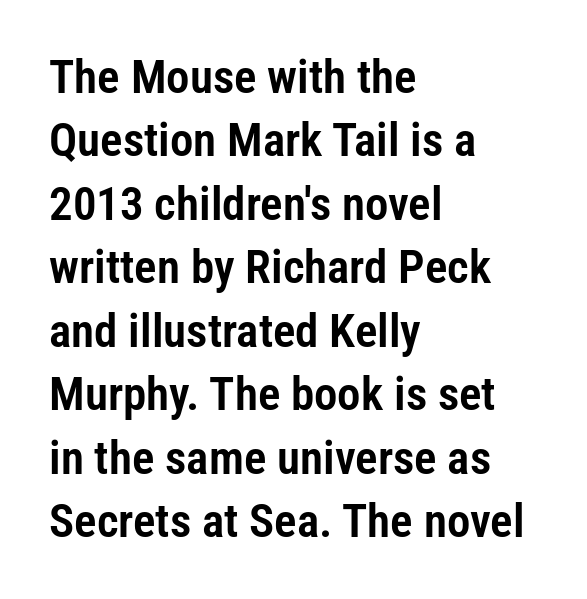
Q: Is the text italic (slanted)? A: No, it is upright.
Q: Is the typeface a serif or a sans-serif typeface? A: Sans-serif.
Q: Is the text underlined? A: No.
Q: How is the paragraph aligned? A: Left-aligned.
Q: Is the spacing between letters normal or unusually wide? A: Normal.
Q: Is the spacing between lines tight, normal or loose? A: Normal.
Q: Width (condensed, normal, or wide)? A: Condensed.
Q: Stroke contrast? A: Low.
Q: x-height? A: Medium.
Q: Monospaced? A: No.
